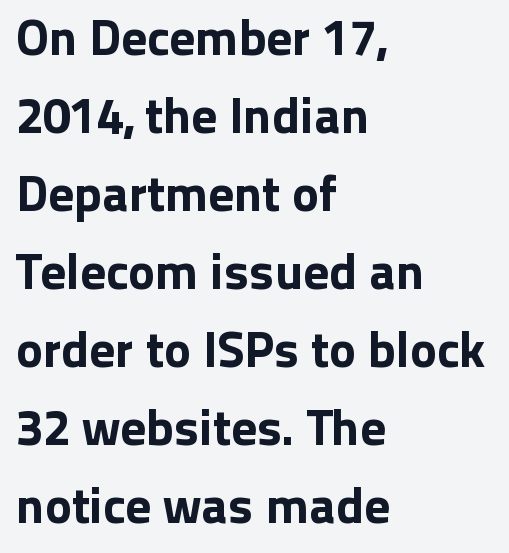
Honestly, the letter spacing is just normal — you wouldn't notice it. Is this a sans? Yes — the strokes have no serifs. The glyphs are unaccompanied by any horizontal stroke below them. The lines are quadded left. This sample has the flowing, uneven cadence of proportional lettering.
